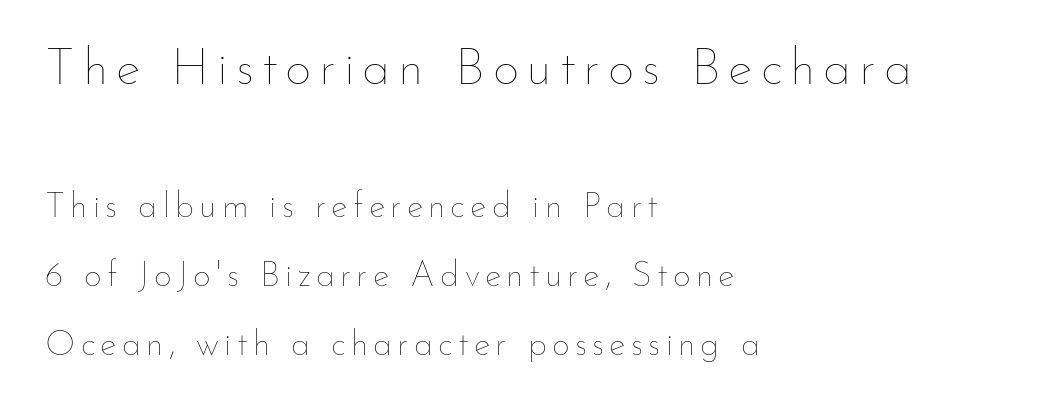
{"italic": "no", "bold": "no", "weight": "thin", "width": "normal", "stroke_contrast": "low", "x_height": "small", "monospaced": "no", "underline": "no", "align": "left", "line_spacing": "loose", "line_spacing_ratio": 1.98, "larger_block": "first", "size_ratio": 1.49, "glyph_px": 52}
